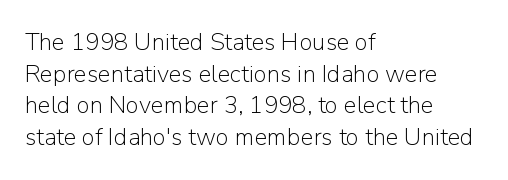
Leftover space on each line is placed entirely after the last word. The typesetting does not lean heavy: it is not bold. Honestly, the letter spacing is just normal — you wouldn't notice it. Underline: absent. If you drew a line through each stem, it would be perfectly vertical.
